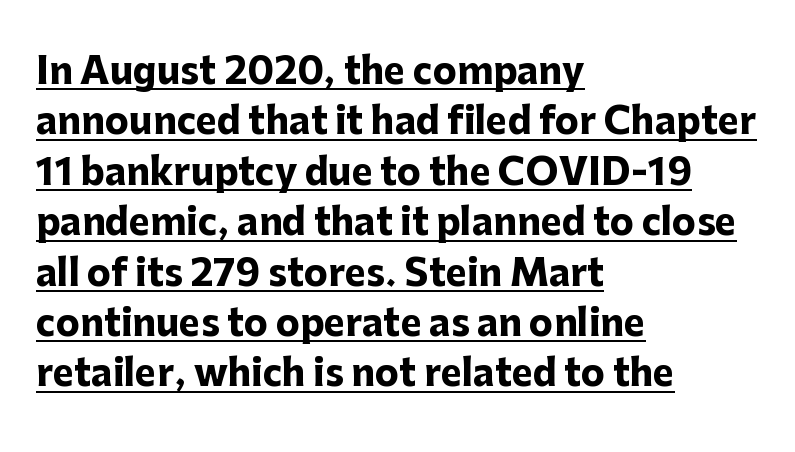
The image shows 36 px heavy sans-serif type, upright; set left-aligned, normal line spacing (1.4x), normal letter spacing, underlined; low stroke contrast and a medium x-height.
